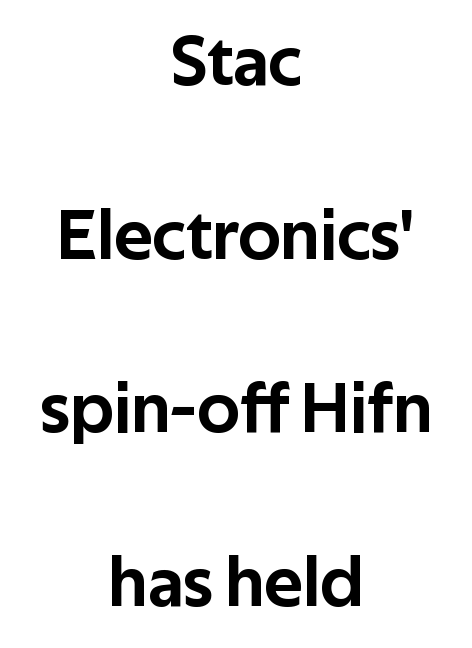
The image shows 72 px sans-serif type, upright; set centered, loose line spacing (2.41x), normal letter spacing, not underlined; low stroke contrast and a medium x-height.
